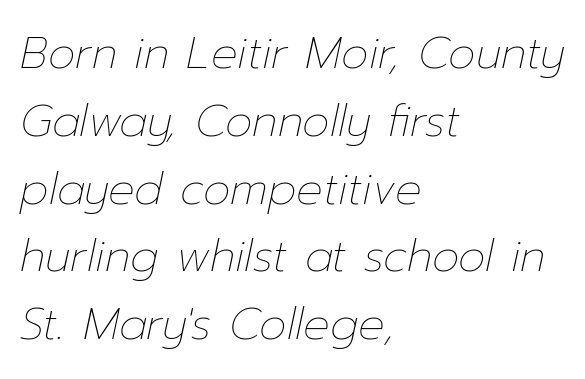
{"italic": "yes", "lean": "right", "slant_degrees": 12, "bold": "no", "weight": "thin", "width": "normal", "stroke_contrast": "low", "x_height": "medium", "monospaced": "no", "underline": "no", "align": "left", "line_spacing": "normal", "line_spacing_ratio": 1.54, "letter_spacing": "normal", "letter_spacing_em": 0.0, "glyph_px": 44}
